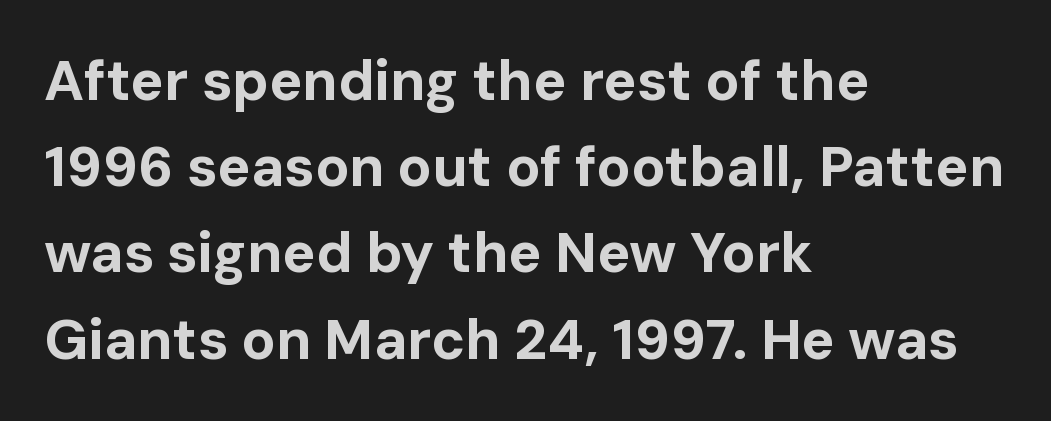
What's the leading like? Ordinary, nothing unusual. Check under the words: just untouched page. The rendering uses a bold face; every stroke is thick and dark. The glyphs in this specimen are sans serif.
